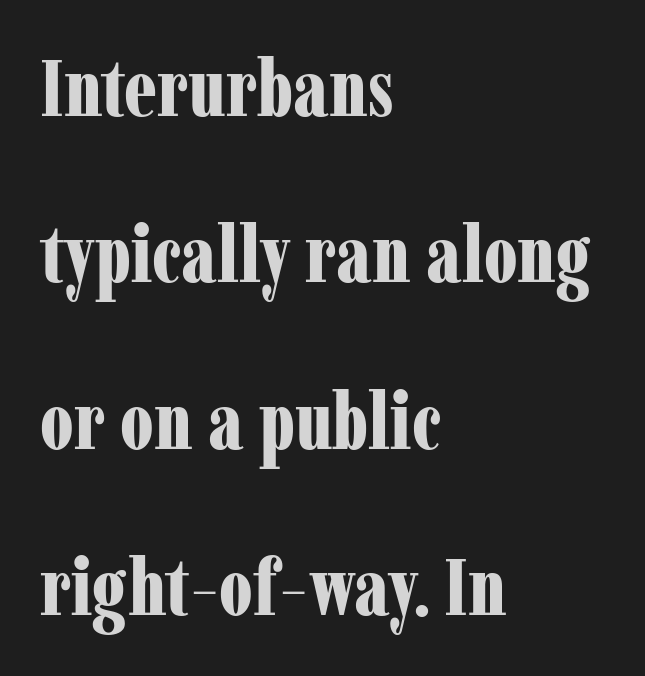
{"serif": "yes", "italic": "no", "bold": "yes", "weight": "bold", "width": "condensed", "stroke_contrast": "low", "x_height": "medium", "monospaced": "no", "underline": "no", "align": "left", "line_spacing": "loose", "line_spacing_ratio": 2.08, "letter_spacing": "normal", "letter_spacing_em": 0.0, "glyph_px": 80}
